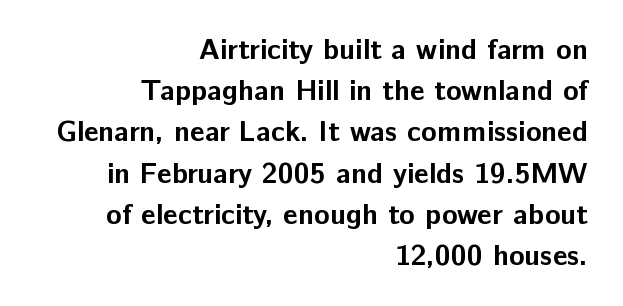
{"serif": "no", "italic": "no", "bold": "yes", "weight": "bold", "width": "normal", "stroke_contrast": "low", "x_height": "medium", "monospaced": "no", "underline": "no", "align": "right", "line_spacing": "normal", "line_spacing_ratio": 1.42, "letter_spacing": "normal", "letter_spacing_em": 0.0, "glyph_px": 29}
